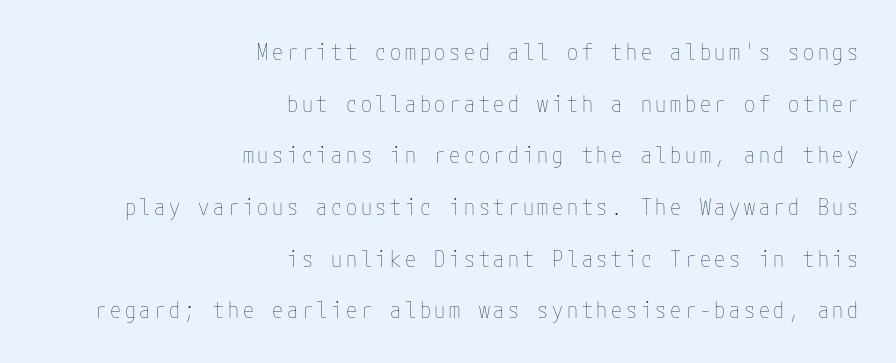
The image shows 22 px text type, upright; set right-aligned, loose line spacing (2.35x), not underlined.
